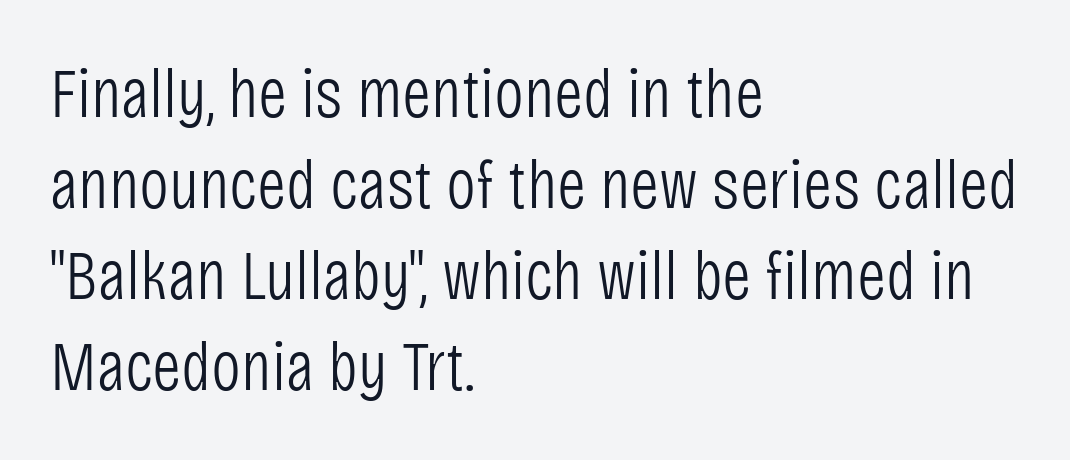
Evenly set lines give the paragraph a standard silhouette. The type is set solid horizontally, with unmodified tracking. To sum up the face: it is a sans, with no serifs. Rendered with straight, roman letterforms. Compared with a typical body face, this is equally light or lighter still.
